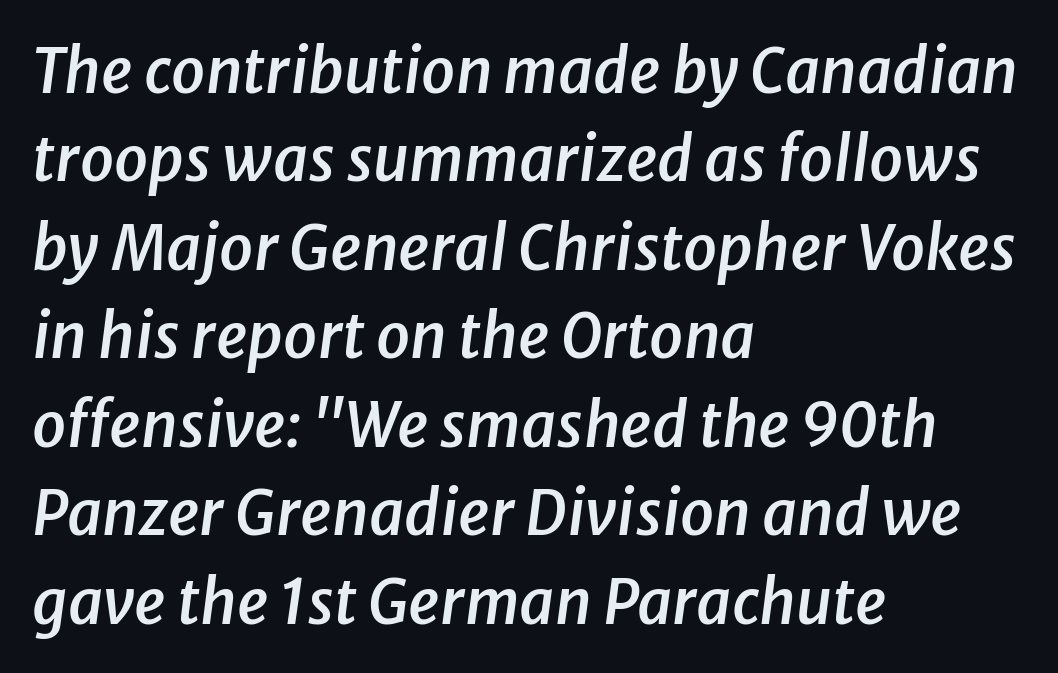
Q: Is the text bold? A: Semi-bold.
Q: Is the text italic (slanted)? A: Yes, it leans right by about 8 degrees.
Q: Is the text underlined? A: No.
Q: How is the paragraph aligned? A: Left-aligned.
Q: Is the spacing between letters normal or unusually wide? A: Normal.
Q: Is the spacing between lines tight, normal or loose? A: Normal.
Q: Width (condensed, normal, or wide)? A: Normal.
Q: Stroke contrast? A: Low.
Q: x-height? A: Medium.
Q: Monospaced? A: No.
